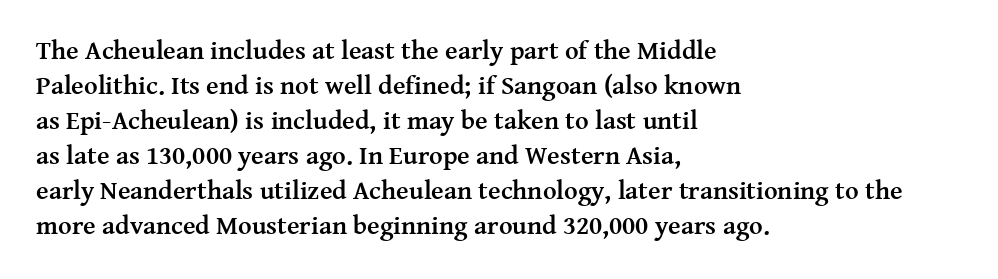
The image shows 26 px bold type, upright; set left-aligned, normal line spacing (1.35x), normal letter spacing, not underlined.
